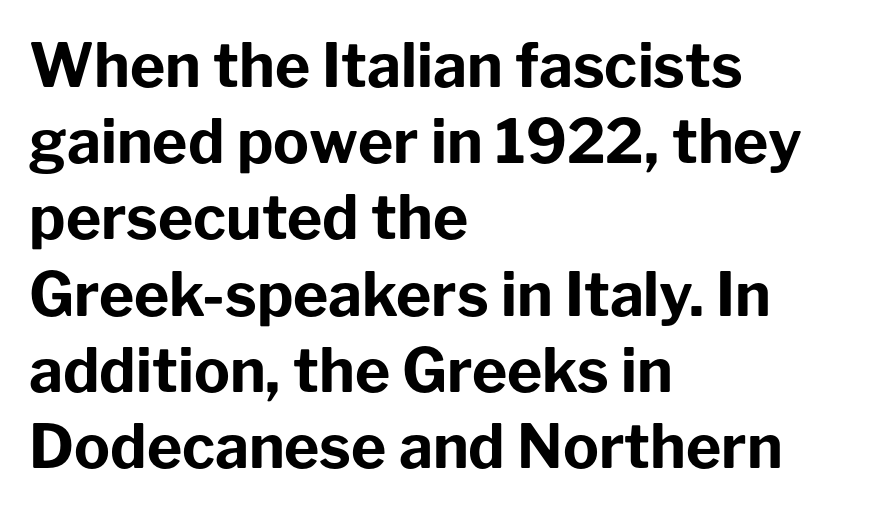
{"serif": "no", "italic": "no", "bold": "yes", "weight": "bold", "width": "normal", "stroke_contrast": "low", "x_height": "medium", "monospaced": "no", "underline": "no", "align": "left", "line_spacing": "normal", "line_spacing_ratio": 1.27, "letter_spacing": "normal", "letter_spacing_em": 0.0, "glyph_px": 60}
